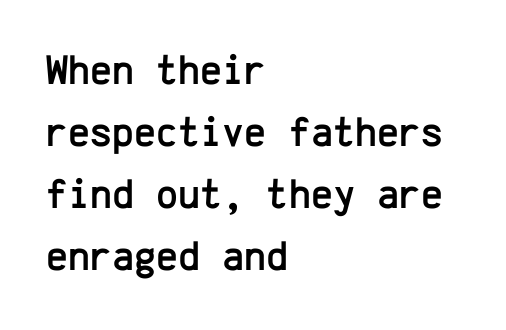
The compositor pushed each line to the left boundary. A typesetter would call this monospace, since all characters share one set width. Quick note: underline off. Every character sits straight up, as roman type does.
